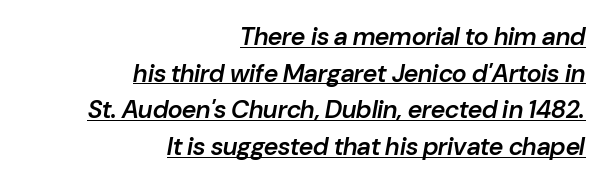
The image shows 25 px text type, italic (leaning right); set right-aligned, normal line spacing (1.47x), normal letter spacing, underlined.
